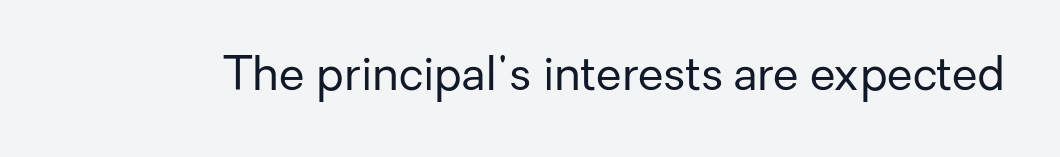
Nothing heavy about these letters — not bold at all. Rule under the text: the space is simply empty. Standard letterfit; no display-style spreading of the glyphs. The rendering uses natural spacing where letterforms have individual widths. You can tell from the bare stems that sans-serif type was used.
